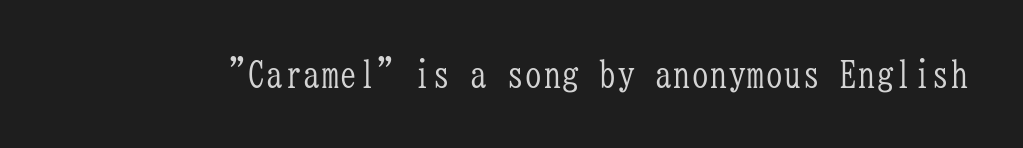
{"serif": "yes", "italic": "no", "bold": "no", "weight": "light", "width": "condensed", "stroke_contrast": "low", "x_height": "medium", "monospaced": "yes", "underline": "no", "letter_spacing": "normal", "letter_spacing_em": 0.0, "glyph_px": 37}
